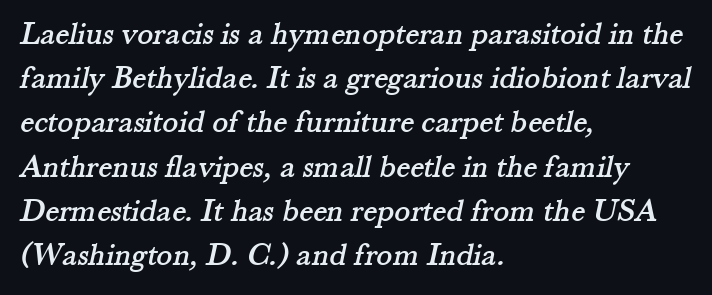
The text block is weighted toward the left margin, trailing off unevenly rightward. The space directly below the letters is spotless. Short note: letters normally spaced. Stroke terminals: seriffed. The block of text has a typical density, with ordinary space between rows. Think of a printed novel: that variable character pitch is what you see here.
